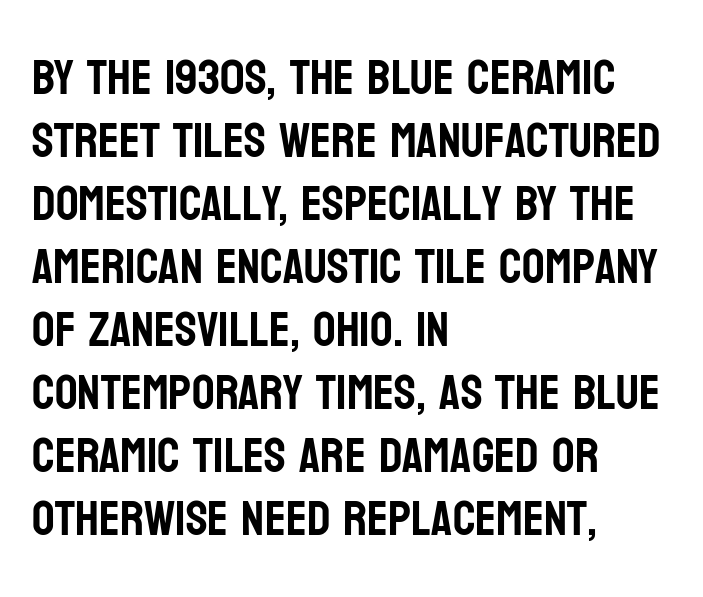
The letters sit at their default tracking, neither squeezed nor spread. Regarding serifs, this sample does without them. Nope, not italic — everything's standing straight. The passage is arranged the way most books set body copy — flush left. Reading down the column, the eye jumps a familiar distance to each next line. The glyphs are unaccompanied by any horizontal stroke below them.
